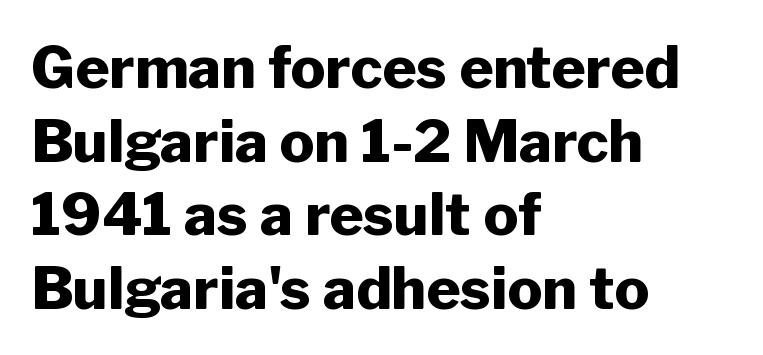
These lines are composed in type without serifs. How would I describe the line gaps? Plain and ordinary. The passage is arranged the way most books set body copy — flush left. Look at the tracking — it's just the regular setting, nothing added. Rendered with straight, roman letterforms. Plenty of ink on the page — the face is bold.
